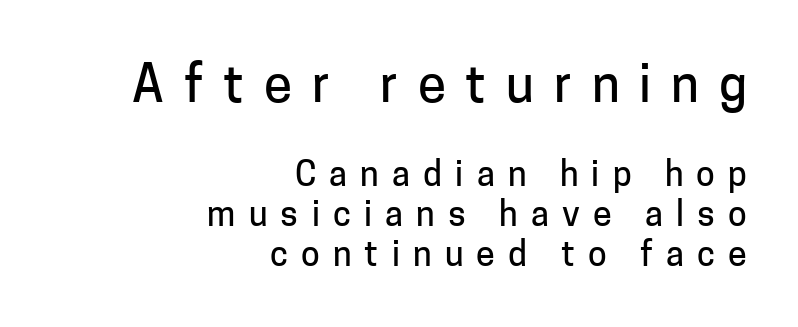
The image shows 51 px sans-serif type, upright; set right-aligned, line spacing 1.18x, unusually wide letter spacing (+0.39 em), not underlined; the first (top) block is 1.5x larger; low stroke contrast and a medium x-height.
